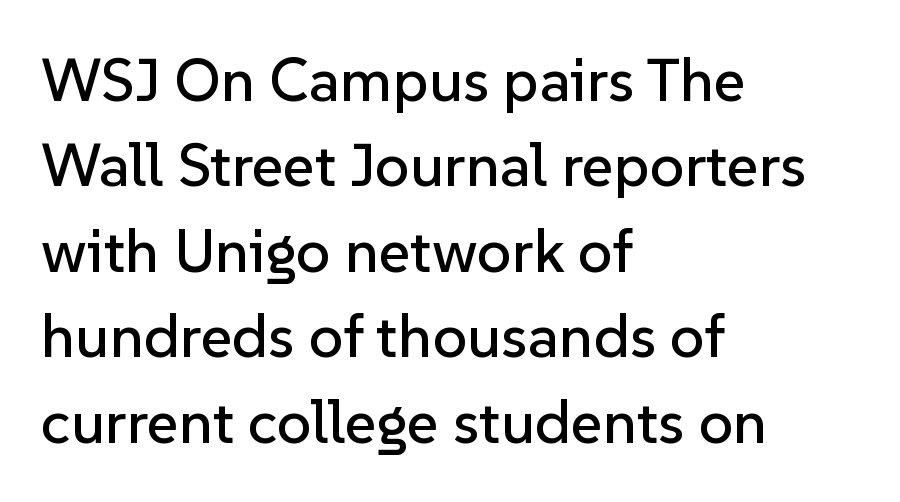
Q: Is the text italic (slanted)? A: No, it is upright.
Q: Is the typeface a serif or a sans-serif typeface? A: Sans-serif.
Q: Is the text underlined? A: No.
Q: How is the paragraph aligned? A: Left-aligned.
Q: Is the spacing between letters normal or unusually wide? A: Normal.
Q: Is the spacing between lines tight, normal or loose? A: Normal.
Q: Width (condensed, normal, or wide)? A: Normal.
Q: Stroke contrast? A: Low.
Q: x-height? A: Medium.
Q: Monospaced? A: No.
